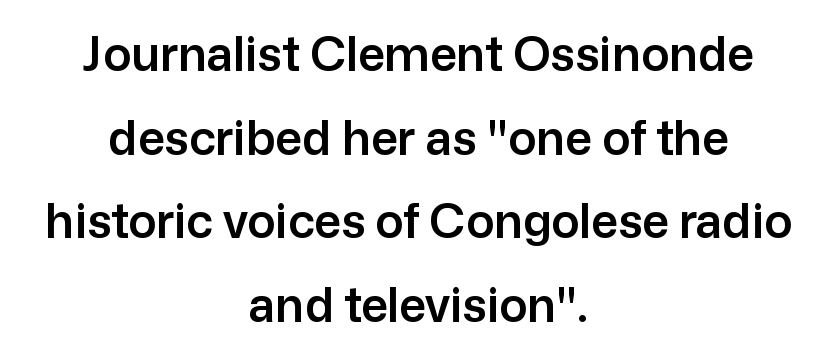
The image shows 47 px sans-serif type, upright; set centered, line spacing 1.78x, normal letter spacing, not underlined; low stroke contrast and a medium x-height.
